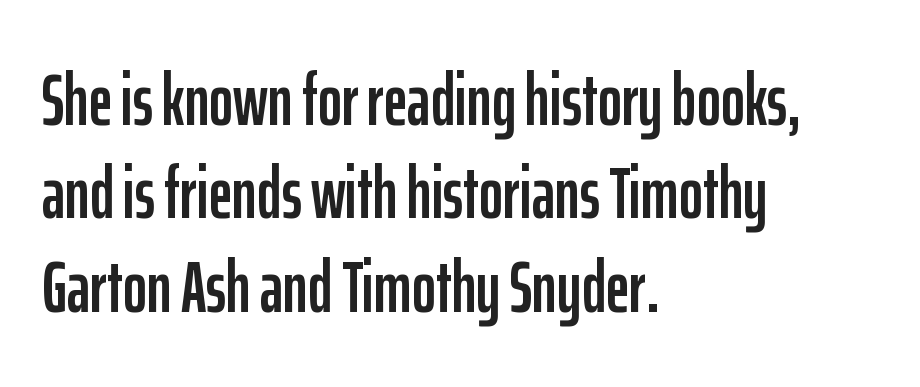
The gap between lines stays unmarked. Honestly, the letter spacing is just normal — you wouldn't notice it. Short and long lines alike share a common starting point at left. You can tell from the bare stems that sans-serif type was used. The rows are spaced the way most documents space them.
